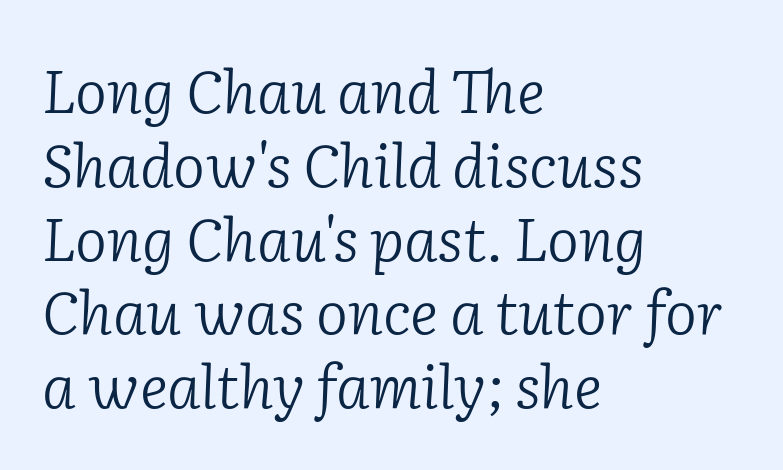
The image shows 60 px light serif type, italic (leaning right); set left-aligned, line spacing 1.23x, normal letter spacing, not underlined; low stroke contrast and a medium x-height.
